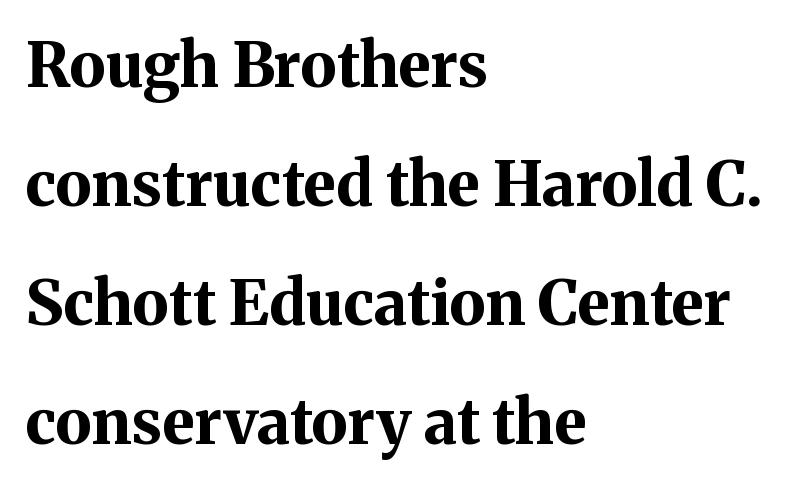
{"serif": "yes", "italic": "no", "bold": "yes", "weight": "bold", "width": "normal", "stroke_contrast": "medium", "x_height": "medium", "monospaced": "no", "underline": "no", "align": "left", "line_spacing": "loose", "line_spacing_ratio": 1.92, "letter_spacing": "normal", "letter_spacing_em": 0.0, "glyph_px": 62}
